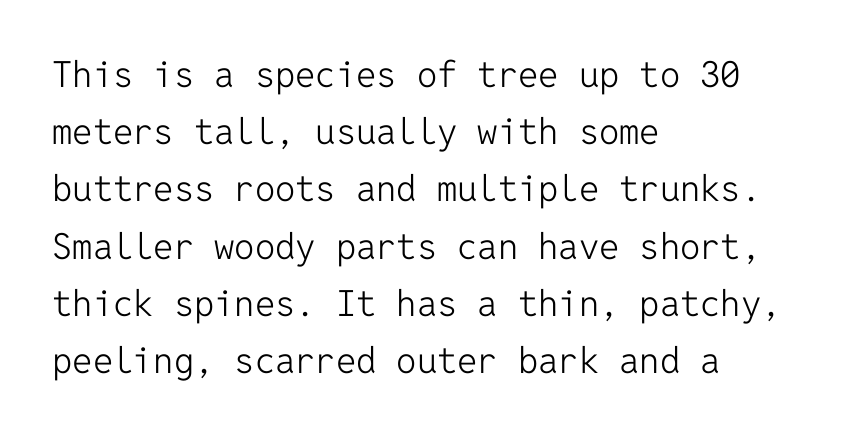
The image shows 36 px light sans-serif type, upright, monospaced; set left-aligned, normal line spacing (1.59x), normal letter spacing, not underlined; low stroke contrast and a medium x-height.
